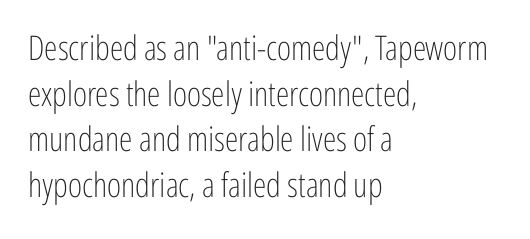
The image shows 34 px light, condensed sans-serif type, upright; set left-aligned, normal line spacing (1.34x), normal letter spacing, not underlined; low stroke contrast and a medium x-height.
